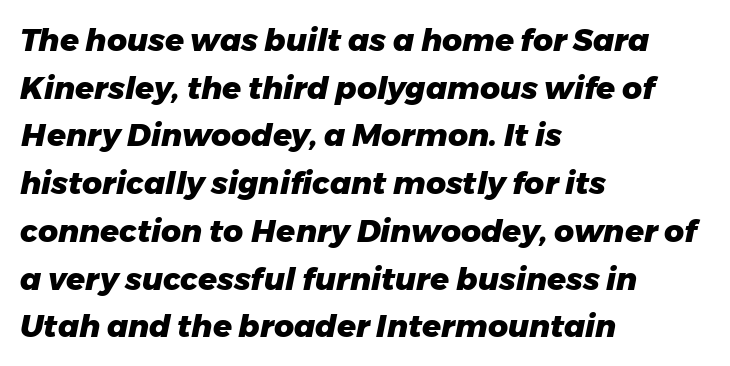
The image shows 31 px heavy type, italic (leaning right); set left-aligned, normal line spacing (1.54x), normal letter spacing, not underlined; low stroke contrast and a medium x-height.
